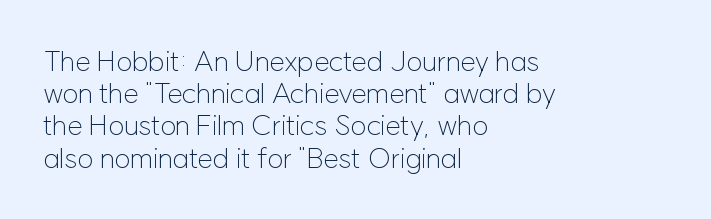
The image shows 28 px light sans-serif type, upright; set left-aligned, tight line spacing (1.15x), normal letter spacing, not underlined; low stroke contrast and a medium x-height.
